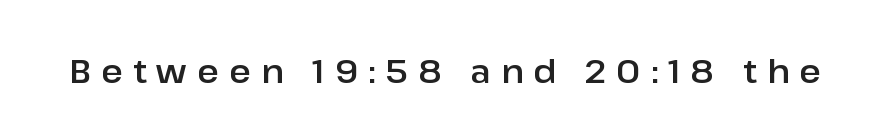
The image shows 33 px sans-serif type, upright; set unusually wide letter spacing (+0.31 em), not underlined; low stroke contrast and a medium x-height.
